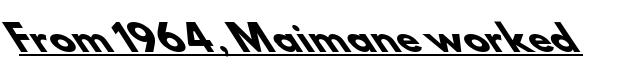
Q: Is the text bold? A: Yes.
Q: Is the typeface a serif or a sans-serif typeface? A: Sans-serif.
Q: Is the text underlined? A: Yes.
Q: Is the spacing between letters normal or unusually wide? A: Normal.
Q: Width (condensed, normal, or wide)? A: Normal.
Q: Stroke contrast? A: Low.
Q: x-height? A: Small.
Q: Monospaced? A: No.
